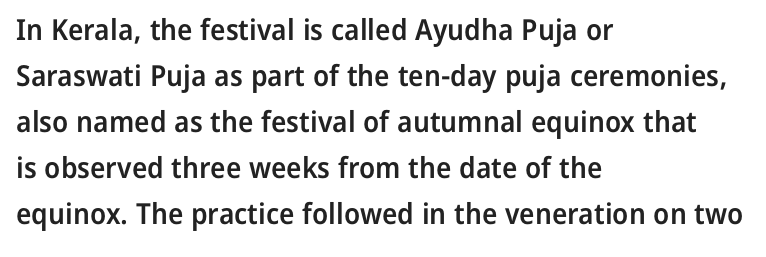
{"serif": "no", "italic": "no", "bold": "semi", "weight": "semibold", "width": "normal", "stroke_contrast": "low", "x_height": "medium", "monospaced": "no", "underline": "no", "align": "left", "line_spacing": "normal", "line_spacing_ratio": 1.59, "letter_spacing": "normal", "letter_spacing_em": 0.0, "glyph_px": 29}
